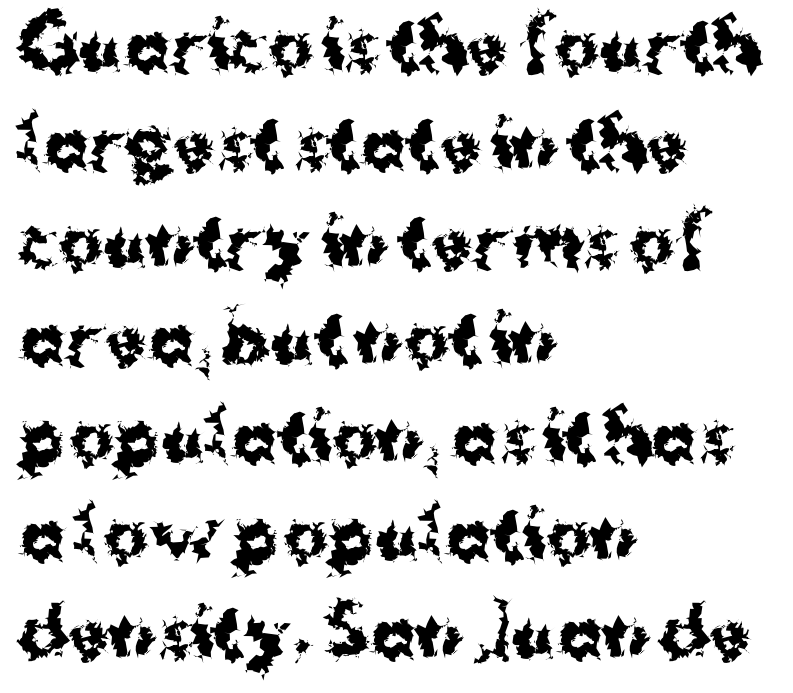
{"serif": "no", "italic": "no", "bold": "yes", "weight": "bold", "width": "normal", "stroke_contrast": "medium", "x_height": "medium", "monospaced": "no", "underline": "no", "align": "left", "line_spacing": "normal", "line_spacing_ratio": 1.46, "letter_spacing": "normal", "letter_spacing_em": 0.0, "glyph_px": 67}
